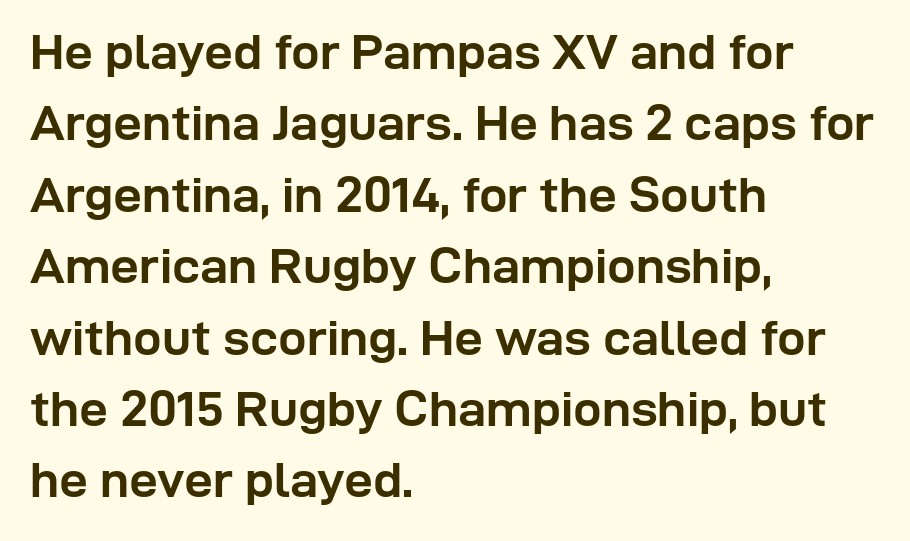
The lines sit at an ordinary, default distance from one another. The rendering shows plain stroke endings on the letterforms — a sans-serif design. Left-aligned paragraph, ragged on the right. This sample has the flowing, uneven cadence of proportional lettering.
